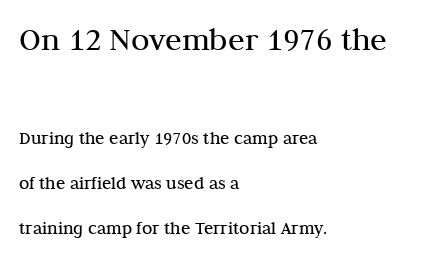
Heft: none added — not bold. Larger block? The one above; the one below is distinctly smaller. All the whitespace from short lines collects on the right. You could not count columns in this text — the font is proportionally spaced. Vertical strokes here are truly vertical.
